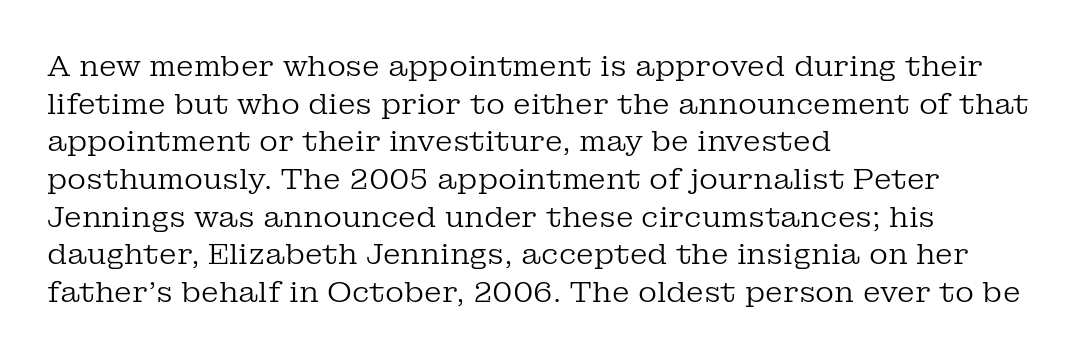
The image shows 29 px regular-weight serif type, upright; set left-aligned, normal line spacing (1.3x), normal letter spacing, not underlined; low stroke contrast and a medium x-height.
